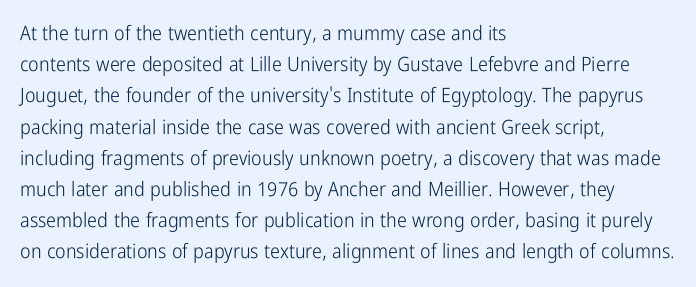
The image shows 20 px text type, upright; set left-aligned, normal line spacing (1.56x), normal letter spacing, not underlined.
